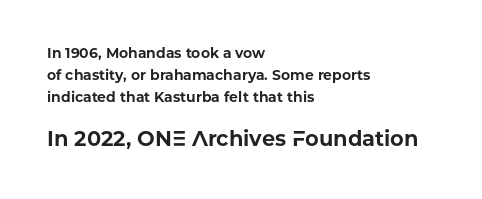
Each new line begins a customary step beneath the previous one. A typesetter would mark this as roman, not italic. Reading down the block, your eye returns to a fixed left position each line. Compare the two chunks: the lower has the greater cap height. The horizontal fit of the characters is conventional and even.
